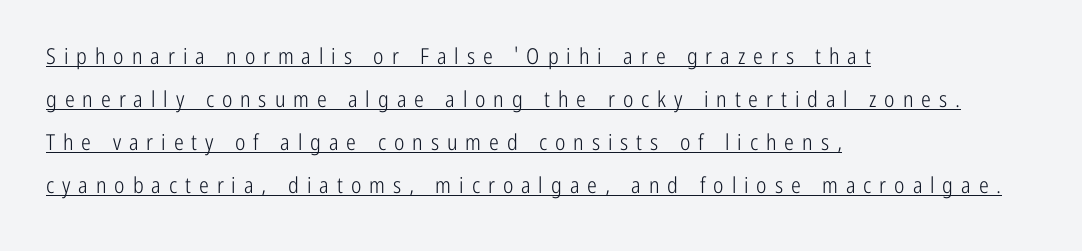
{"italic": "no", "bold": "no", "underline": "yes", "align": "left", "line_spacing": "loose", "line_spacing_ratio": 1.95, "letter_spacing": "wide", "letter_spacing_em": 0.36, "glyph_px": 22}
